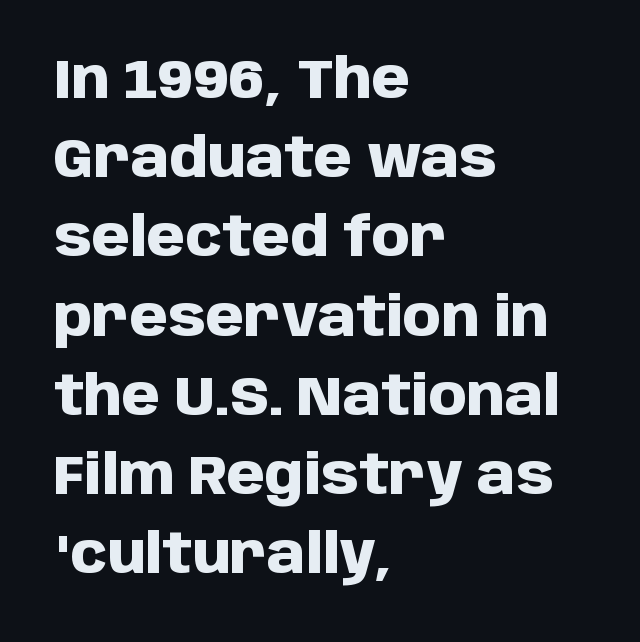
The image shows 55 px heavy sans-serif type, upright; set left-aligned, normal line spacing (1.44x), normal letter spacing, not underlined; low stroke contrast and a large x-height.
